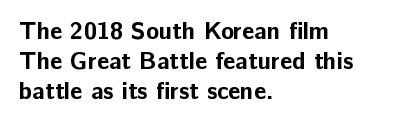
{"italic": "no", "bold": "yes", "underline": "no", "align": "left", "line_spacing": "normal", "line_spacing_ratio": 1.25, "letter_spacing": "normal", "letter_spacing_em": 0.0, "glyph_px": 24}
